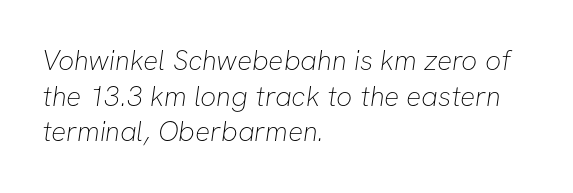
Bold? No — there's no thickening of the strokes. This sample is left-justified, so line endings fall wherever the words run out. The glyphs are unaccompanied by any horizontal stroke below them. Is the letter spacing exaggerated? No — it looks like the ordinary default.
